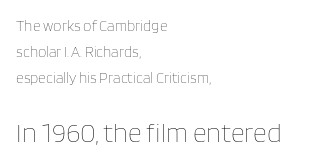
Q: Is the text bold? A: No.
Q: Is the text italic (slanted)? A: No, it is upright.
Q: Is the text underlined? A: No.
Q: How is the paragraph aligned? A: Left-aligned.
Q: Is the spacing between letters normal or unusually wide? A: Normal.
Q: Which block of text is set in a larger size, the first (top) or the second (bottom)? A: The second (bottom) one.
